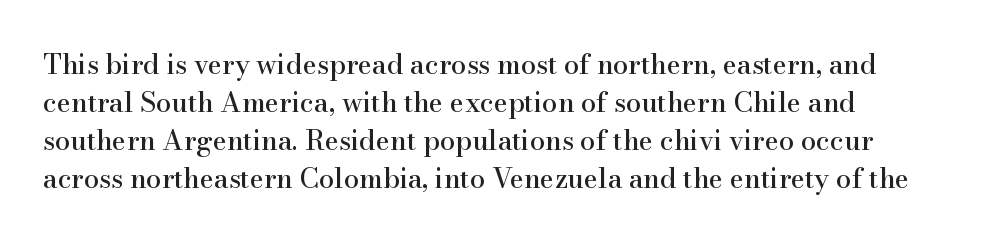
{"italic": "no", "underline": "no", "align": "left", "line_spacing": "normal", "line_spacing_ratio": 1.41, "letter_spacing": "normal", "letter_spacing_em": 0.0, "glyph_px": 27}
